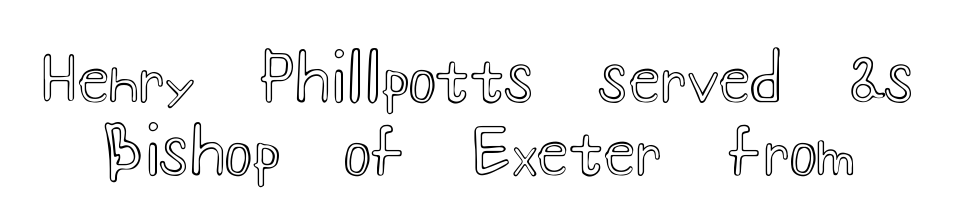
Q: Is the text italic (slanted)? A: No, it is upright.
Q: Is the text underlined? A: No.
Q: Is the spacing between letters normal or unusually wide? A: Normal.
Q: Is the spacing between lines tight, normal or loose? A: Tight.
Q: Width (condensed, normal, or wide)? A: Wide.
Q: x-height? A: Small.
Q: Monospaced? A: No.
